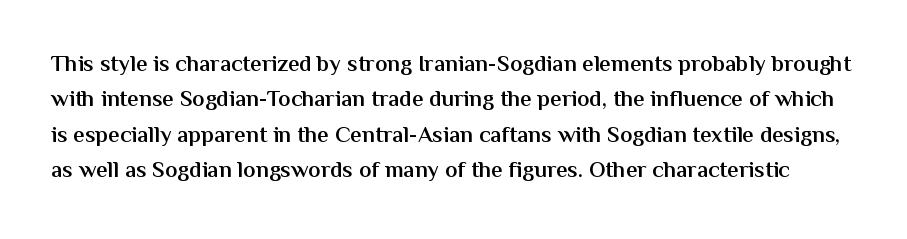
{"italic": "no", "bold": "semi", "underline": "no", "line_spacing": "normal", "line_spacing_ratio": 1.54, "letter_spacing": "normal", "letter_spacing_em": 0.0, "glyph_px": 23}
